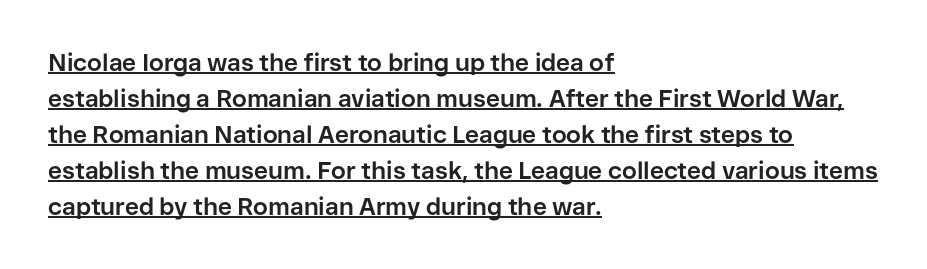
The image shows 24 px bold type, upright; set left-aligned, normal line spacing (1.5x), normal letter spacing, underlined.
